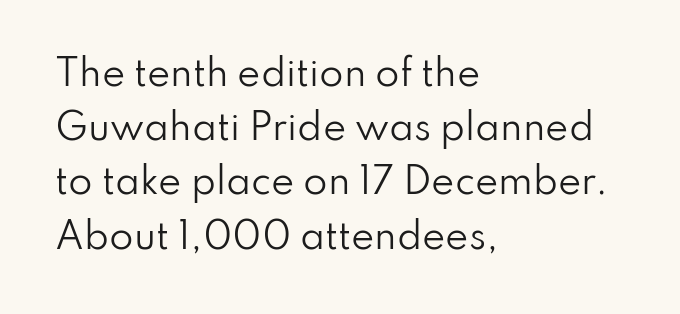
Q: Is the text bold? A: No.
Q: Is the text italic (slanted)? A: No, it is upright.
Q: Is the typeface a serif or a sans-serif typeface? A: Sans-serif.
Q: Is the text underlined? A: No.
Q: How is the paragraph aligned? A: Left-aligned.
Q: Is the spacing between letters normal or unusually wide? A: Normal.
Q: Is the spacing between lines tight, normal or loose? A: Normal.
Q: Width (condensed, normal, or wide)? A: Normal.
Q: Stroke contrast? A: Low.
Q: x-height? A: Small.
Q: Monospaced? A: No.
